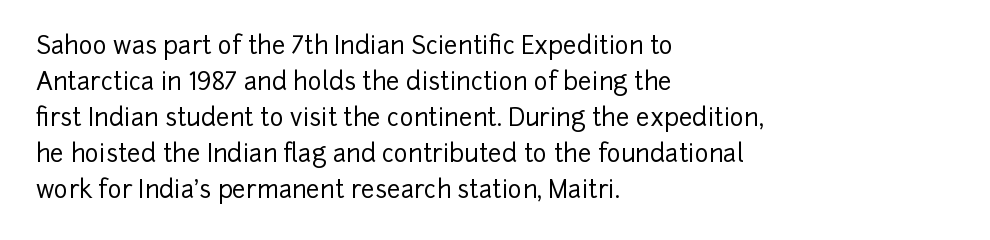
You can tell it's not italic because the verticals are truly vertical. Whoever set this chose a conventional vertical rhythm. The line texture is even and compact thanks to regular tracking. Each row of text sits above clean, open space.
